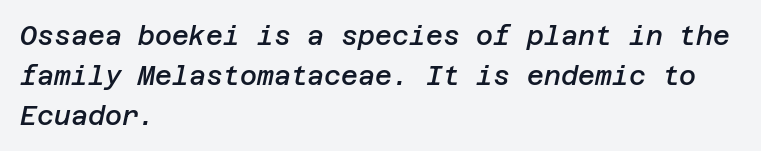
{"italic": "yes", "lean": "right", "slant_degrees": 12, "bold": "semi", "underline": "no", "align": "left", "line_spacing": "normal", "line_spacing_ratio": 1.53, "letter_spacing": "normal", "letter_spacing_em": 0.0, "glyph_px": 26}
